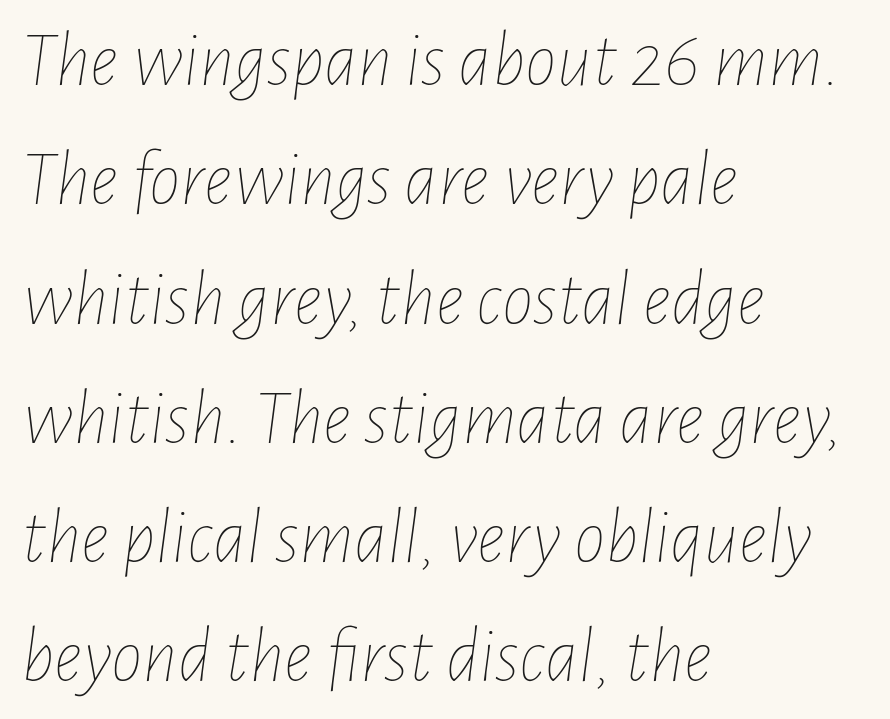
Q: Is the text bold? A: No.
Q: Is the text italic (slanted)? A: Yes, it leans right by about 7 degrees.
Q: Is the text underlined? A: No.
Q: How is the paragraph aligned? A: Left-aligned.
Q: Is the spacing between letters normal or unusually wide? A: Normal.
Q: Is the spacing between lines tight, normal or loose? A: Normal.
Q: Width (condensed, normal, or wide)? A: Condensed.
Q: Stroke contrast? A: Low.
Q: x-height? A: Medium.
Q: Monospaced? A: No.
